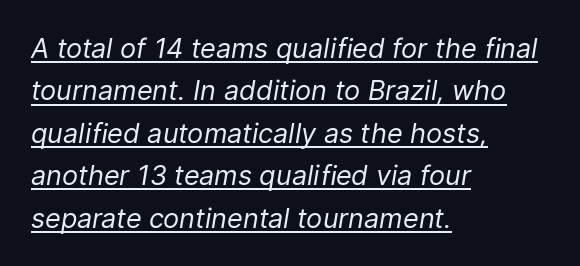
The image shows 27 px text type, italic (leaning right); set left-aligned, normal line spacing (1.57x), normal letter spacing, underlined.
